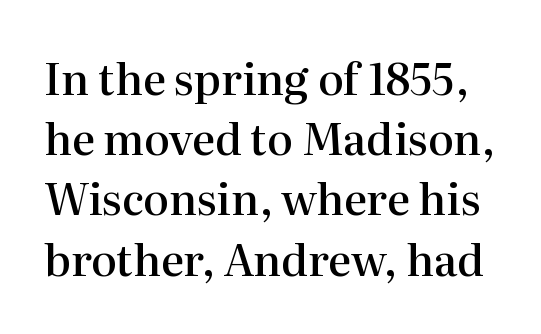
Q: Is the text bold? A: Semi-bold.
Q: Is the text italic (slanted)? A: No, it is upright.
Q: Is the typeface a serif or a sans-serif typeface? A: Serif.
Q: Is the text underlined? A: No.
Q: Is the spacing between letters normal or unusually wide? A: Normal.
Q: Is the spacing between lines tight, normal or loose? A: Normal.
Q: Width (condensed, normal, or wide)? A: Normal.
Q: Stroke contrast? A: High.
Q: x-height? A: Medium.
Q: Monospaced? A: No.
